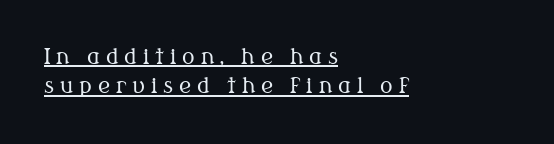
The font's upright variant was chosen for this text. Compared with typical body copy, the letter spacing here is much looser. In CSS terms this would be text-align: left. Weight: not bold — regular or lighter. One glance says typical: line gaps are just what's usual.
